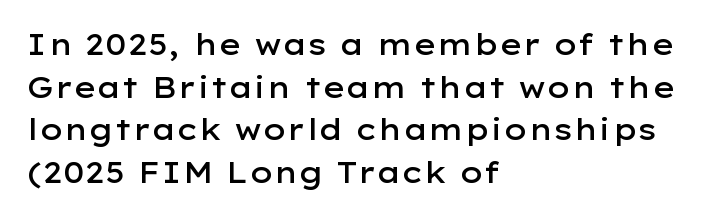
A semibold gives these letters moderate extra thickness, short of bold. Posture: vertical. In CSS terms this would be text-align: left. Unmarked baselines from the first word to the last. No extra tracking has been applied to these lines. Does the leading feel generous? No, just average.
